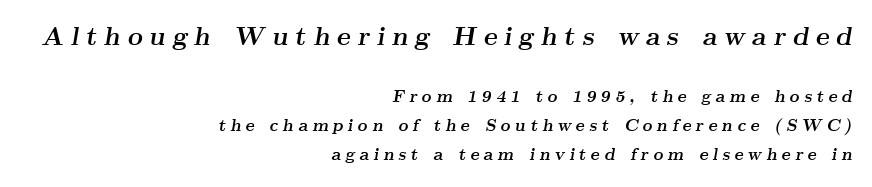
The image shows 26 px bold type, italic (leaning right); set right-aligned, line spacing 1.72x, unusually wide letter spacing (+0.26 em), not underlined; the first (top) block is 1.53x larger.
